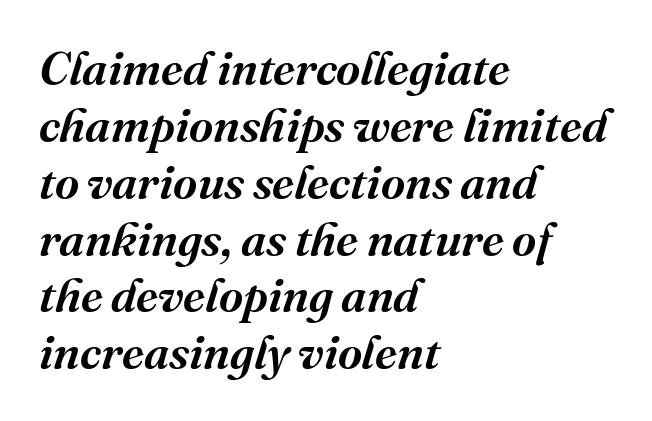
The image shows 47 px serif type, italic (leaning right); set left-aligned, line spacing 1.21x, normal letter spacing, not underlined; medium stroke contrast and a medium x-height.
